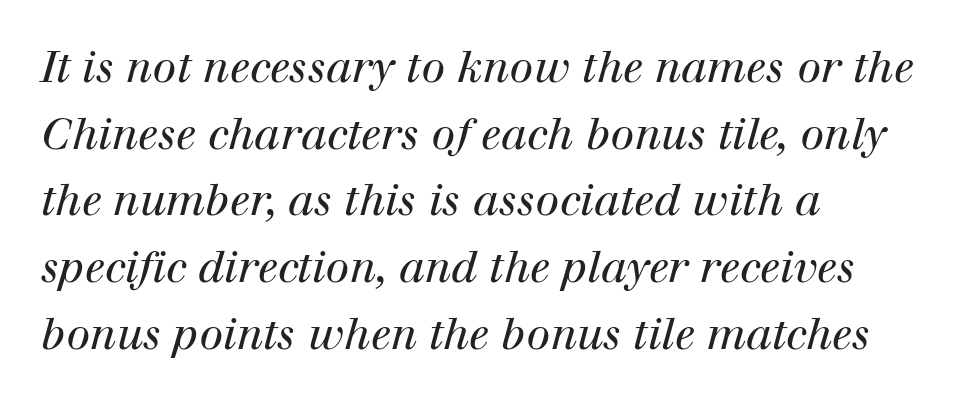
{"serif": "yes", "italic": "yes", "lean": "right", "slant_degrees": 12, "bold": "no", "weight": "regular", "width": "normal", "stroke_contrast": "high", "x_height": "medium", "monospaced": "no", "underline": "no", "align": "left", "line_spacing": "normal", "line_spacing_ratio": 1.55, "letter_spacing": "normal", "letter_spacing_em": 0.0, "glyph_px": 43}
